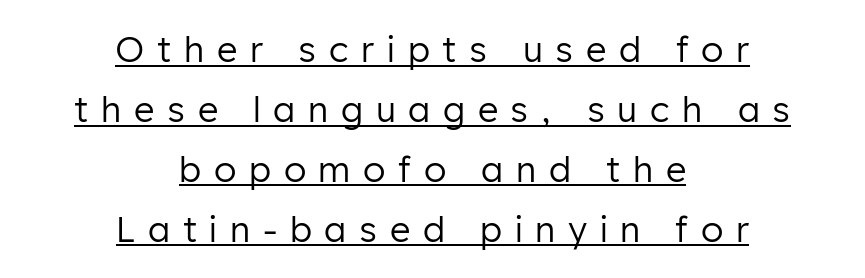
{"serif": "no", "italic": "no", "bold": "no", "weight": "regular", "width": "normal", "stroke_contrast": "low", "x_height": "medium", "monospaced": "no", "underline": "yes", "align": "center", "line_spacing_ratio": 1.71, "letter_spacing": "wide", "letter_spacing_em": 0.36, "glyph_px": 35}
